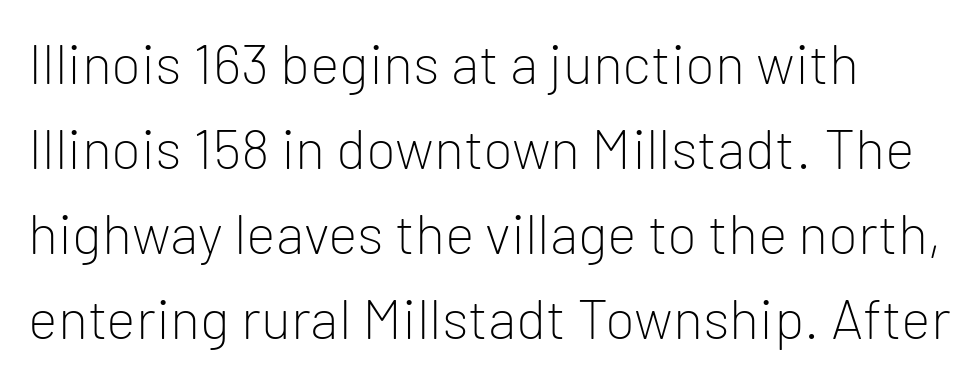
Q: Is the text bold? A: No.
Q: Is the text italic (slanted)? A: No, it is upright.
Q: Is the typeface a serif or a sans-serif typeface? A: Sans-serif.
Q: Is the text underlined? A: No.
Q: Is the spacing between letters normal or unusually wide? A: Normal.
Q: Is the spacing between lines tight, normal or loose? A: Normal.
Q: Width (condensed, normal, or wide)? A: Normal.
Q: Stroke contrast? A: Low.
Q: x-height? A: Medium.
Q: Monospaced? A: No.
